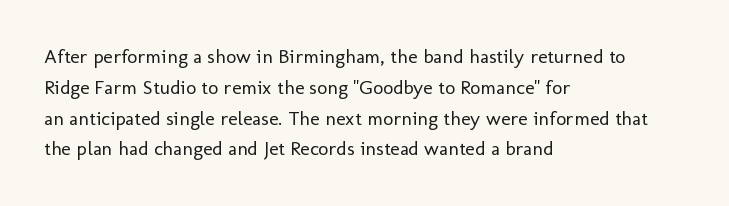
Unmarked baselines from the first word to the last. Between one letter and the next there's only the usual sliver of space. Left-aligned paragraph, ragged on the right. Compared with typical paragraphs, the rows here are spaced about the same. It's the straight-up-and-down kind of type.
